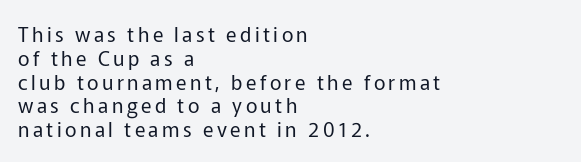
{"italic": "no", "bold": "no", "underline": "no", "align": "left", "line_spacing_ratio": 1.19, "glyph_px": 20}
